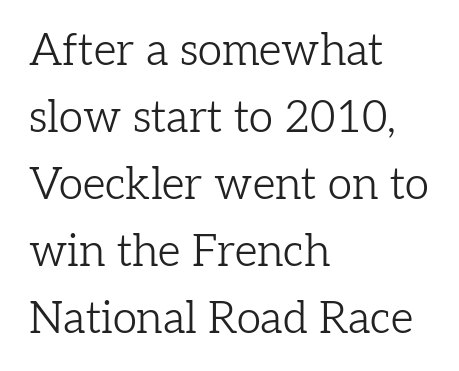
This rendering uses left alignment, leaving the right contour irregular. Is the letter spacing exaggerated? No — it looks like the ordinary default. No chunkiness to these letters — they're not bold. Examine the stroke ends and you'll spot serifs. Posture: vertical.
